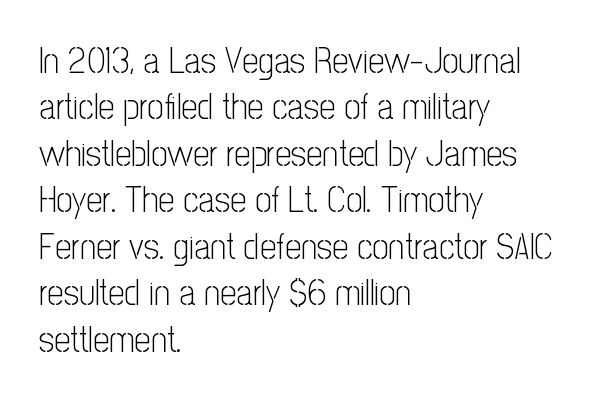
To sum up the face: it is a sans, with no serifs. Baseline-to-baseline distance is the conventional proportion of letter height. The lettering holds an erect, upright posture throughout. The letterforms sit at book weight or below.
